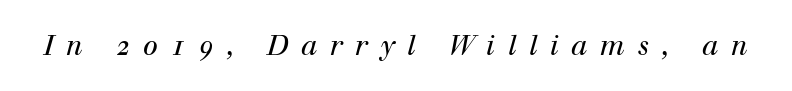
{"italic": "yes", "lean": "right", "slant_degrees": 12, "bold": "no", "underline": "no", "letter_spacing": "wide", "letter_spacing_em": 0.47, "glyph_px": 27}
